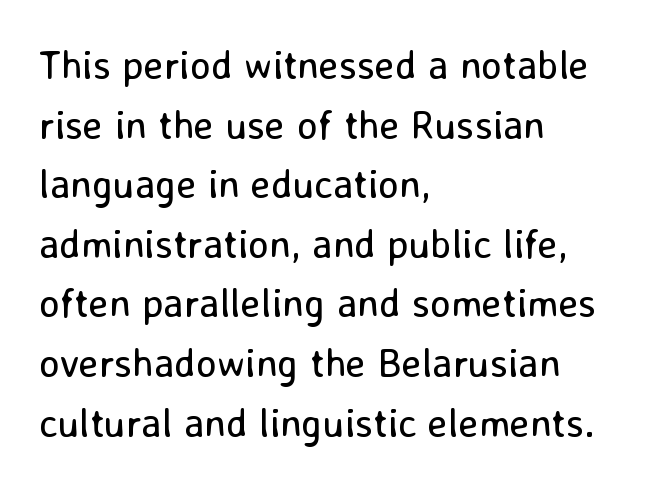
Grotesque or geometric, the face here clearly has no serifs. Does the copy run flush right? No — it runs flush left. Does the lettering tilt? It doesn't — this is upright. The line-height multiplier appears to be the usual default.
